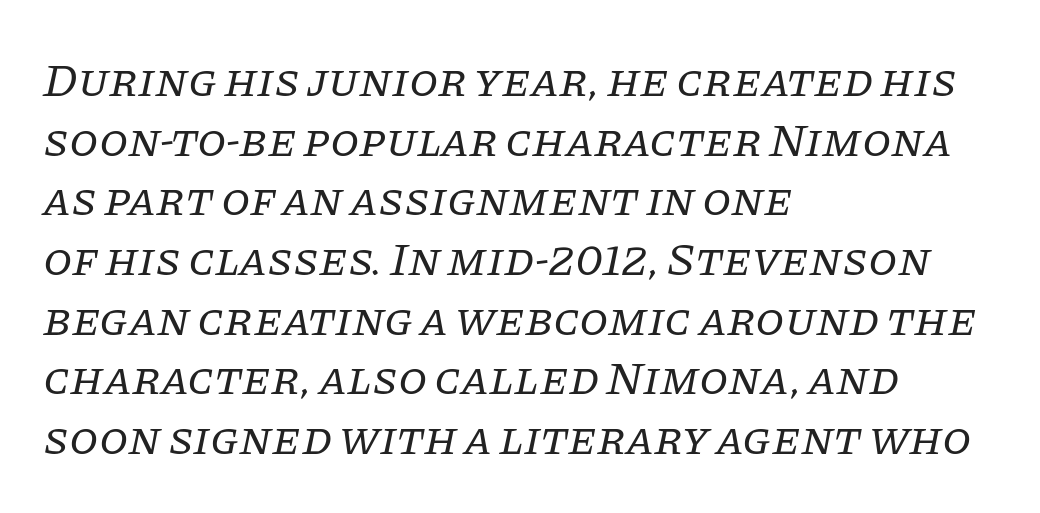
{"serif": "yes", "italic": "yes", "lean": "right", "slant_degrees": 11, "bold": "no", "weight": "regular", "width": "normal", "stroke_contrast": "low", "x_height": "large", "monospaced": "no", "underline": "no", "align": "left", "line_spacing": "normal", "line_spacing_ratio": 1.27, "letter_spacing": "normal", "letter_spacing_em": 0.0, "glyph_px": 47}
